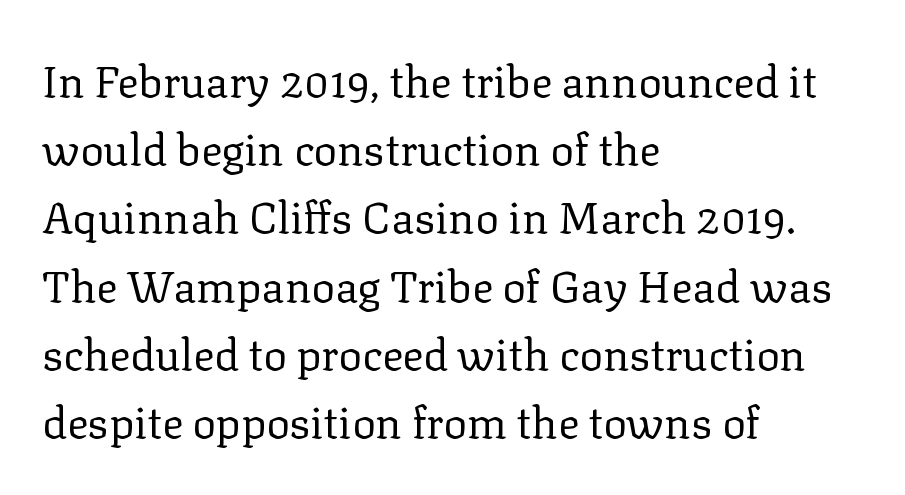
The image shows 44 px regular-weight serif type, upright; set left-aligned, normal line spacing (1.55x), normal letter spacing, not underlined; low stroke contrast and a medium x-height.
